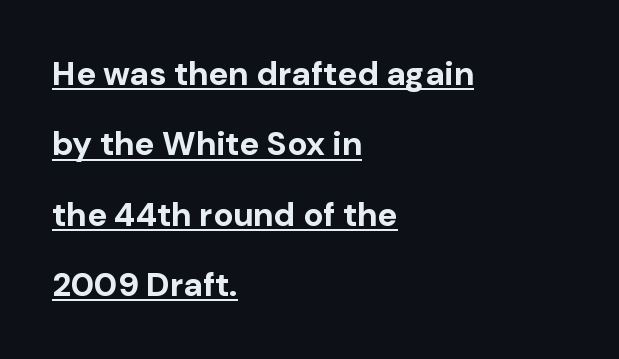
{"serif": "no", "italic": "no", "bold": "yes", "weight": "bold", "width": "normal", "stroke_contrast": "low", "x_height": "medium", "monospaced": "no", "underline": "yes", "align": "left", "line_spacing": "loose", "line_spacing_ratio": 2.13, "letter_spacing": "normal", "letter_spacing_em": 0.0, "glyph_px": 33}
